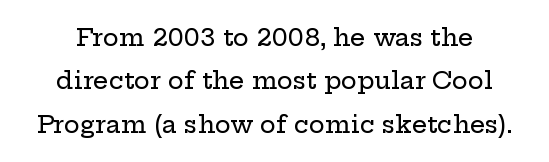
Q: Is the text italic (slanted)? A: No, it is upright.
Q: Is the text underlined? A: No.
Q: Is the spacing between letters normal or unusually wide? A: Normal.
